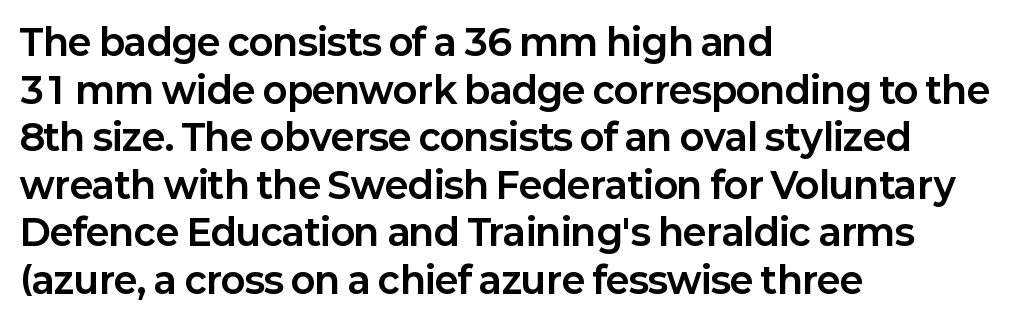
{"serif": "no", "italic": "no", "bold": "yes", "weight": "bold", "width": "normal", "stroke_contrast": "low", "x_height": "medium", "monospaced": "no", "underline": "no", "align": "left", "line_spacing": "normal", "line_spacing_ratio": 1.32, "letter_spacing": "normal", "letter_spacing_em": 0.0, "glyph_px": 36}
